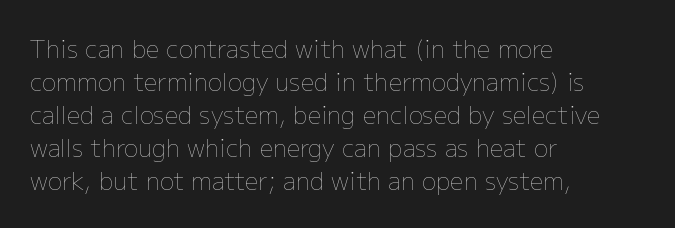
{"italic": "no", "bold": "no", "underline": "no", "align": "left", "line_spacing": "normal", "line_spacing_ratio": 1.38, "letter_spacing": "normal", "letter_spacing_em": 0.0, "glyph_px": 24}
